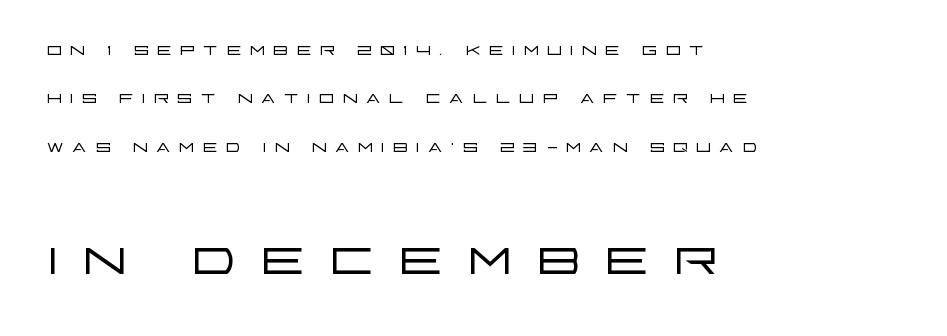
The image shows 71 px light, wide sans-serif type, upright; set left-aligned, loose line spacing (2.02x), unusually wide letter spacing (+0.3 em), not underlined; the second (bottom) block is 2.96x larger; low stroke contrast and a large x-height.
